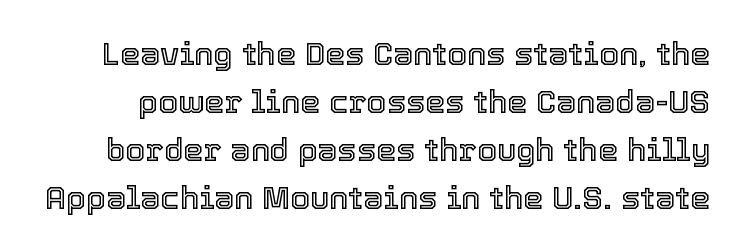
The image shows 32 px text type, upright; set normal line spacing (1.5x), normal letter spacing, not underlined; a medium x-height.
